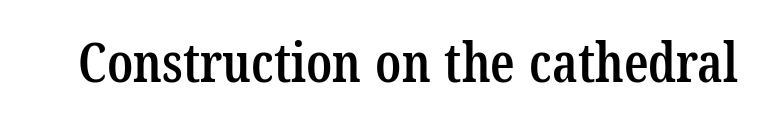
Stroke thickness is moderately raised; the sample reads as semibold. Descenders are the only things crossing below the line. The letterforms sit shoulder to shoulder at normal distance. A serif font was chosen for this passage. Here the designer chose a conventional face with non-uniform glyph widths.
